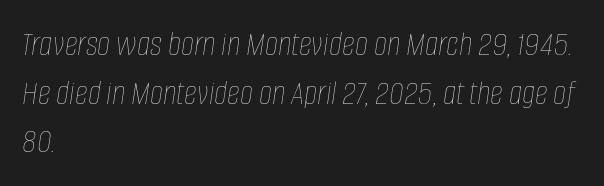
{"italic": "yes", "lean": "right", "slant_degrees": 8, "bold": "no", "weight": "thin", "width": "condensed", "stroke_contrast": "low", "x_height": "large", "monospaced": "no", "underline": "no", "align": "left", "line_spacing": "normal", "line_spacing_ratio": 1.35, "letter_spacing": "normal", "letter_spacing_em": 0.0, "glyph_px": 36}
